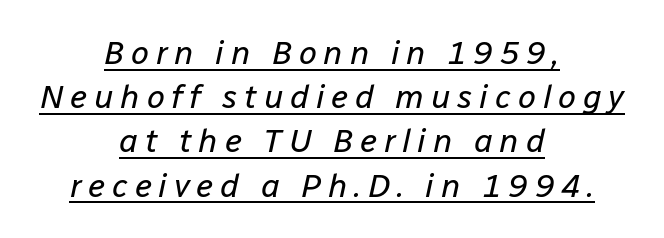
The image shows 33 px regular-weight type, italic (leaning right); set centered, normal line spacing (1.34x), unusually wide letter spacing (+0.2 em), underlined; low stroke contrast and a medium x-height.
